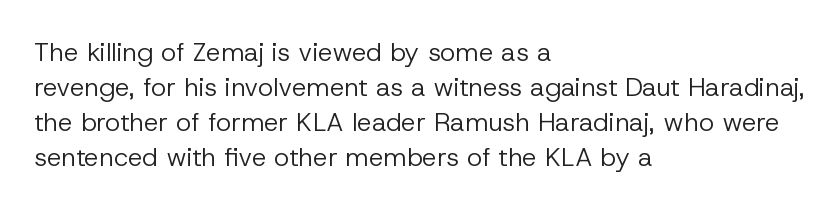
The strip under each line holds only bare page. Short note: letters normally spaced. The axis of the letterforms is exactly vertical. Line spacing here is normal. The rendering anchors every line to the left-hand side.
